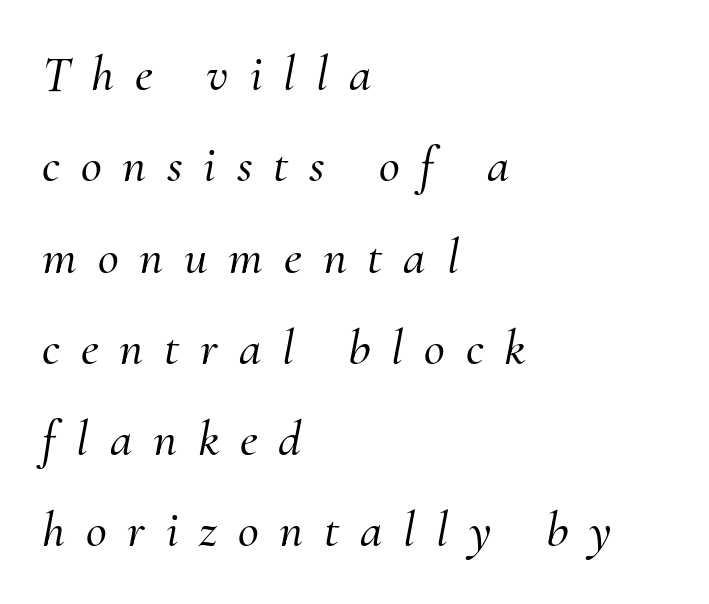
The type family on display is of the serif kind. Just letters on the line, the space beneath them empty. Look at the tracking — it's clearly loosened, letters drifting apart. A classic flush-left, rag-right setting is used for this passage. The face used here is proportionally spaced, like ordinary book or web type. Italic: yes, the glyphs are oblique.
